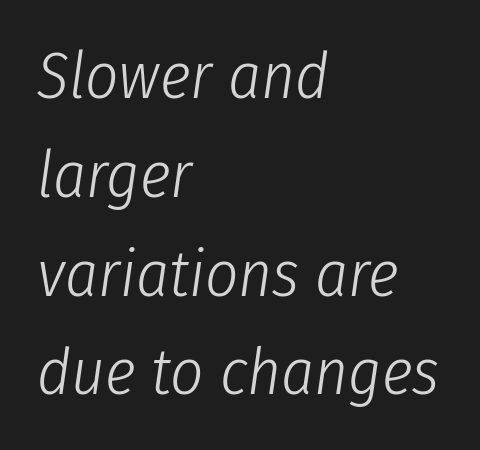
The image shows 65 px light, condensed type, italic (leaning right); set left-aligned, normal line spacing (1.52x), normal letter spacing, not underlined; low stroke contrast and a medium x-height.
